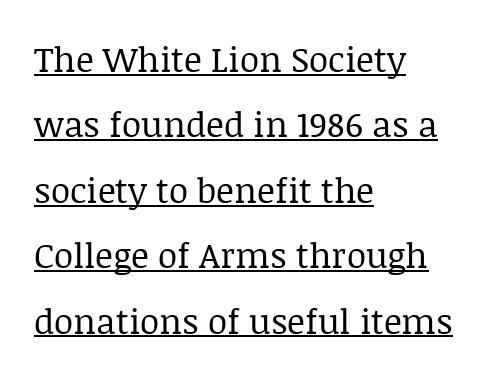
The rendering shows small feet on the letterforms — a serif design. Posture: vertical. Honestly, the letter spacing is just normal — you wouldn't notice it. No chunkiness to these letters — they're not bold.
